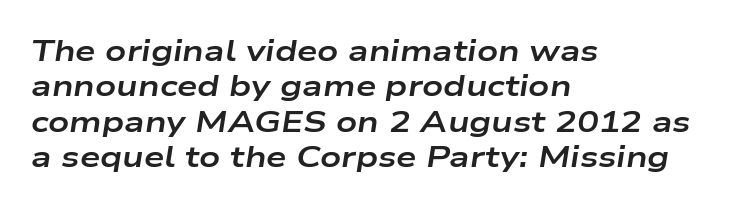
Here the glyphs are tracked normally, forming tight word shapes. The strokes are fattened all the way to bold. Characters are canted at an angle relative to the baseline's perpendicular. Descenders are the only things crossing below the line. These lines are rendered in a variable-pitch font.
